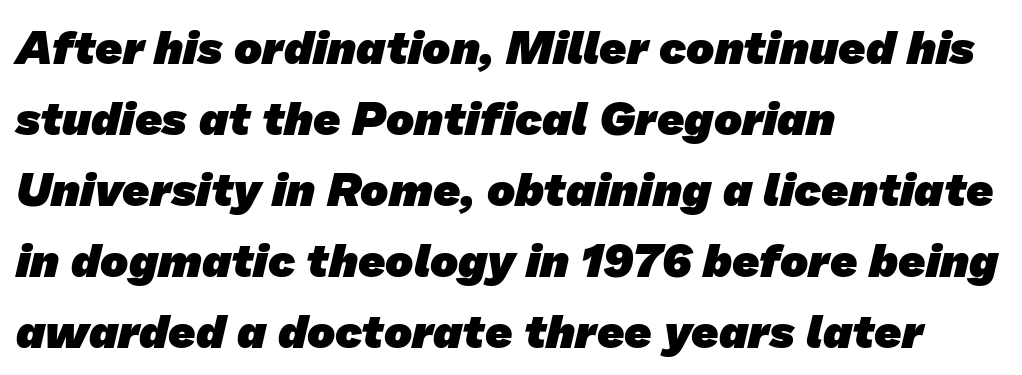
The lines are quadded left. Proportional: the letters do not fall into vertical columns. Vertically, the passage feels balanced, rows spaced as you'd expect. Check under the words: just untouched page.
